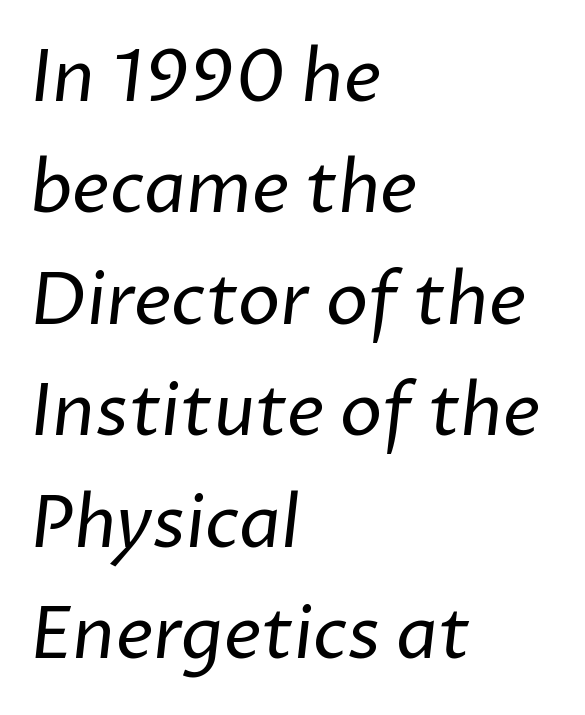
{"serif": "no", "bold": "no", "weight": "regular", "width": "normal", "stroke_contrast": "low", "x_height": "medium", "monospaced": "no", "underline": "no", "align": "left", "line_spacing": "normal", "line_spacing_ratio": 1.57, "letter_spacing": "normal", "letter_spacing_em": 0.0, "glyph_px": 71}
